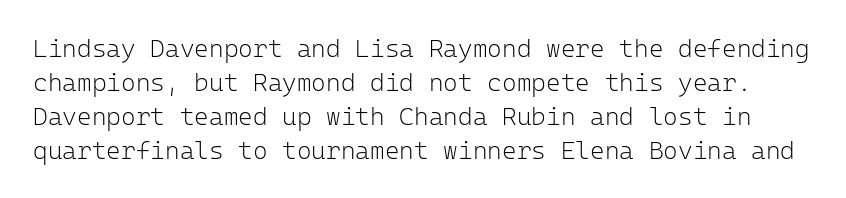
{"italic": "no", "bold": "no", "underline": "no", "line_spacing": "normal", "line_spacing_ratio": 1.36, "letter_spacing": "normal", "letter_spacing_em": 0.0, "glyph_px": 25}
